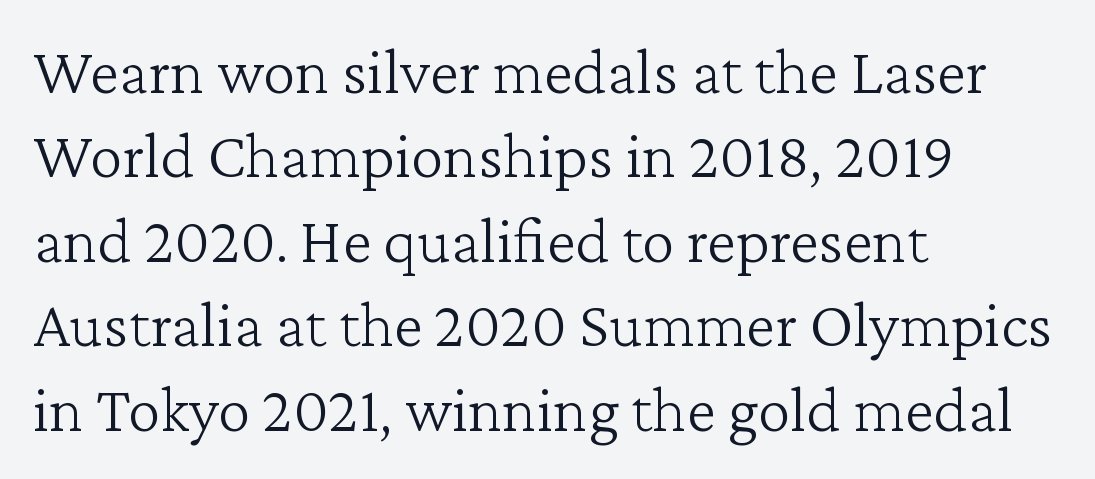
The image shows 66 px light serif type, upright; set left-aligned, normal line spacing (1.28x), normal letter spacing, not underlined; low stroke contrast and a medium x-height.
